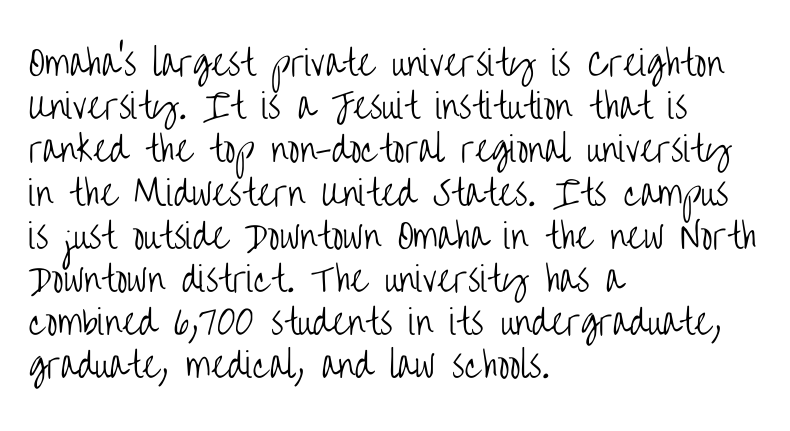
The image shows 34 px light, condensed sans-serif type, upright; set left-aligned, normal line spacing (1.27x), normal letter spacing, not underlined; low stroke contrast and a large x-height.
